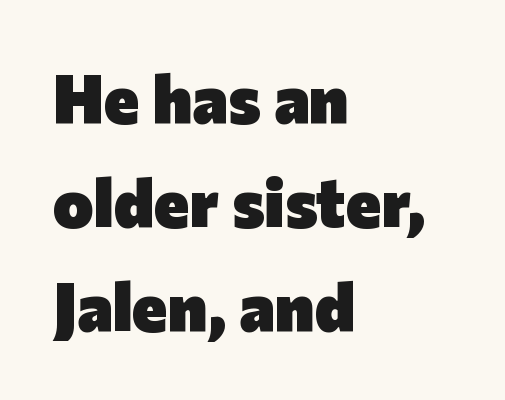
Q: Is the text bold? A: Yes.
Q: Is the text italic (slanted)? A: No, it is upright.
Q: Is the typeface a serif or a sans-serif typeface? A: Sans-serif.
Q: Is the text underlined? A: No.
Q: How is the paragraph aligned? A: Left-aligned.
Q: Is the spacing between letters normal or unusually wide? A: Normal.
Q: Is the spacing between lines tight, normal or loose? A: Normal.
Q: Width (condensed, normal, or wide)? A: Normal.
Q: Stroke contrast? A: Low.
Q: x-height? A: Medium.
Q: Monospaced? A: No.
